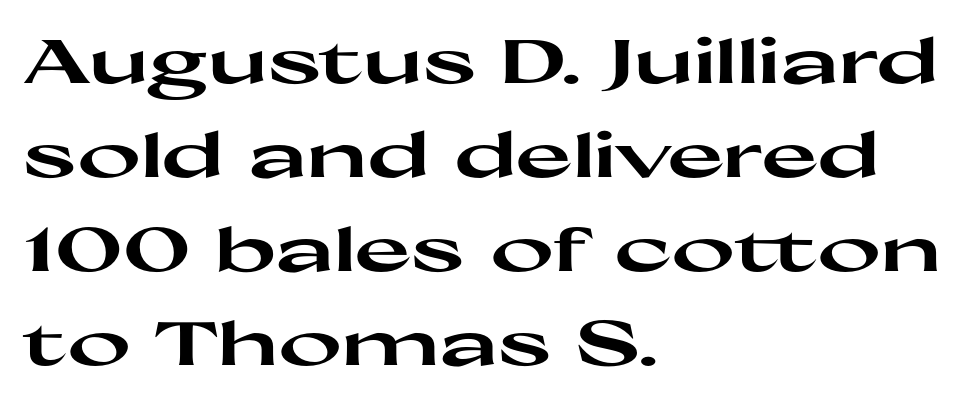
Q: Is the text bold? A: Yes.
Q: Is the text italic (slanted)? A: No, it is upright.
Q: Is the typeface a serif or a sans-serif typeface? A: Sans-serif.
Q: Is the text underlined? A: No.
Q: How is the paragraph aligned? A: Left-aligned.
Q: Is the spacing between letters normal or unusually wide? A: Normal.
Q: Is the spacing between lines tight, normal or loose? A: Normal.
Q: Width (condensed, normal, or wide)? A: Wide.
Q: Stroke contrast? A: High.
Q: x-height? A: Medium.
Q: Monospaced? A: No.
